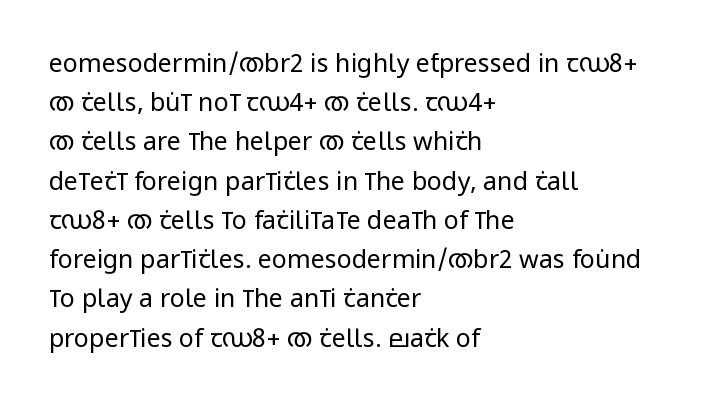
Is this a heavy cut? Hardly; it is regular or lighter. In CSS terms this would be text-align: left. Words appear dense and cohesive because spacing is normal. The gap between lines stays unmarked. Reading down the column, the eye jumps a familiar distance to each next line. This is roman type, the default non-slanted kind.
